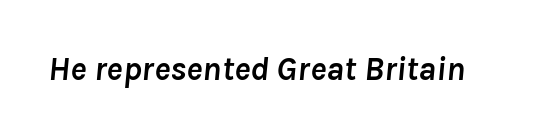
The image shows 34 px semibold type, italic (leaning right); set normal letter spacing, not underlined; low stroke contrast and a medium x-height.
